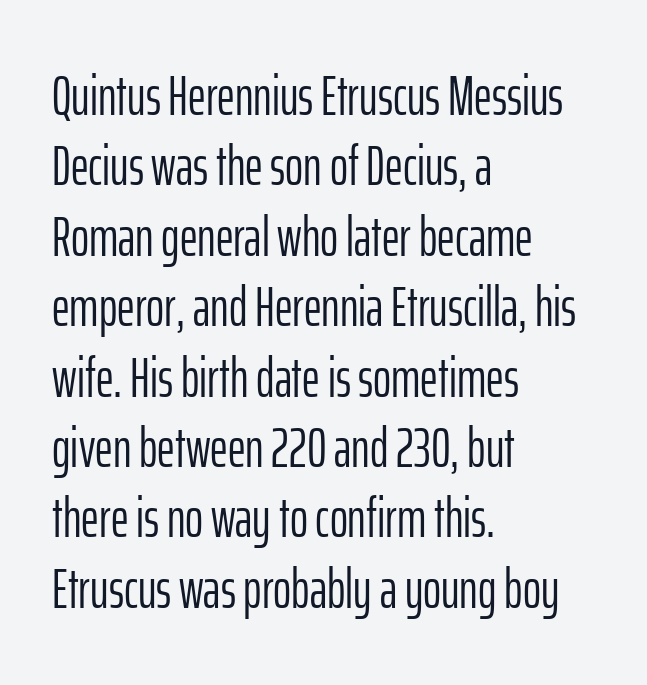
Q: Is the text bold? A: No.
Q: Is the text italic (slanted)? A: No, it is upright.
Q: Is the typeface a serif or a sans-serif typeface? A: Sans-serif.
Q: Is the text underlined? A: No.
Q: How is the paragraph aligned? A: Left-aligned.
Q: Is the spacing between letters normal or unusually wide? A: Normal.
Q: Is the spacing between lines tight, normal or loose? A: Normal.
Q: Width (condensed, normal, or wide)? A: Condensed.
Q: Stroke contrast? A: Low.
Q: x-height? A: Medium.
Q: Monospaced? A: No.
